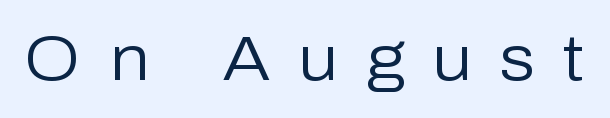
Q: Is the text bold? A: No.
Q: Is the text italic (slanted)? A: No, it is upright.
Q: Is the typeface a serif or a sans-serif typeface? A: Sans-serif.
Q: Is the text underlined? A: No.
Q: Is the spacing between letters normal or unusually wide? A: Unusually wide.
Q: Width (condensed, normal, or wide)? A: Normal.
Q: Stroke contrast? A: Low.
Q: x-height? A: Medium.
Q: Monospaced? A: No.
